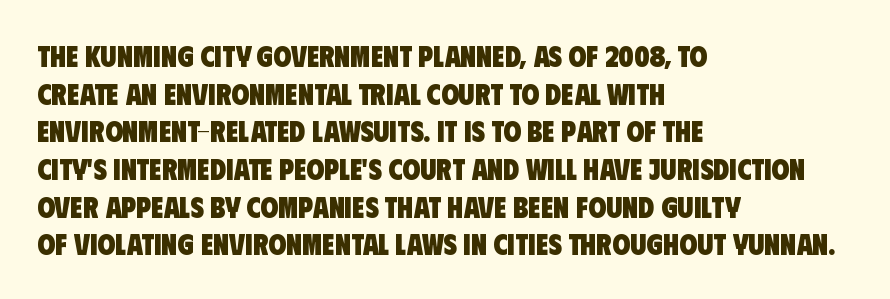
Q: Is the text bold? A: Yes.
Q: Is the typeface a serif or a sans-serif typeface? A: Sans-serif.
Q: Is the text underlined? A: No.
Q: How is the paragraph aligned? A: Left-aligned.
Q: Is the spacing between letters normal or unusually wide? A: Normal.
Q: Is the spacing between lines tight, normal or loose? A: Normal.
Q: Width (condensed, normal, or wide)? A: Condensed.
Q: Stroke contrast? A: Low.
Q: x-height? A: Large.
Q: Monospaced? A: No.
